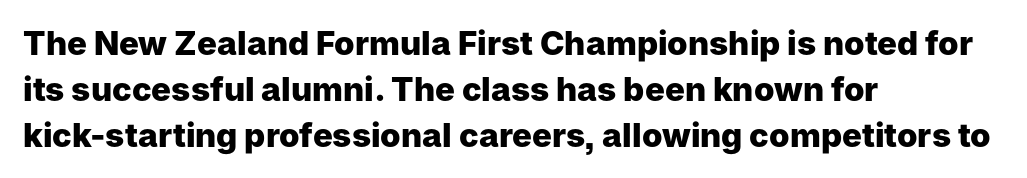
Q: Is the text bold? A: Yes.
Q: Is the text italic (slanted)? A: No, it is upright.
Q: Is the typeface a serif or a sans-serif typeface? A: Sans-serif.
Q: Is the text underlined? A: No.
Q: How is the paragraph aligned? A: Left-aligned.
Q: Is the spacing between letters normal or unusually wide? A: Normal.
Q: Is the spacing between lines tight, normal or loose? A: Normal.
Q: Width (condensed, normal, or wide)? A: Normal.
Q: Stroke contrast? A: Low.
Q: x-height? A: Medium.
Q: Monospaced? A: No.
